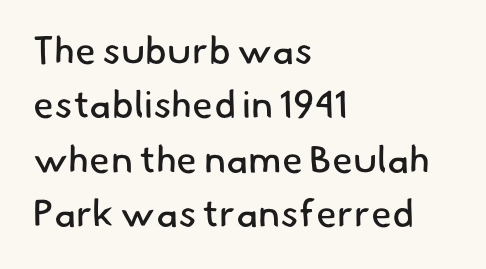
The image shows 38 px regular-weight sans-serif type; set left-aligned, normal line spacing (1.43x), normal letter spacing, not underlined; low stroke contrast and a small x-height.
